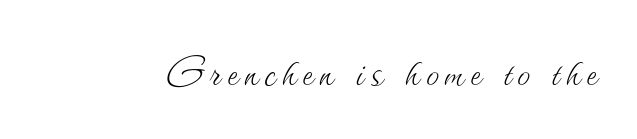
Q: Is the text bold? A: No.
Q: Is the text italic (slanted)? A: Yes.
Q: Is the text underlined? A: No.
Q: Width (condensed, normal, or wide)? A: Normal.
Q: Stroke contrast? A: Medium.
Q: x-height? A: Small.
Q: Monospaced? A: No.
